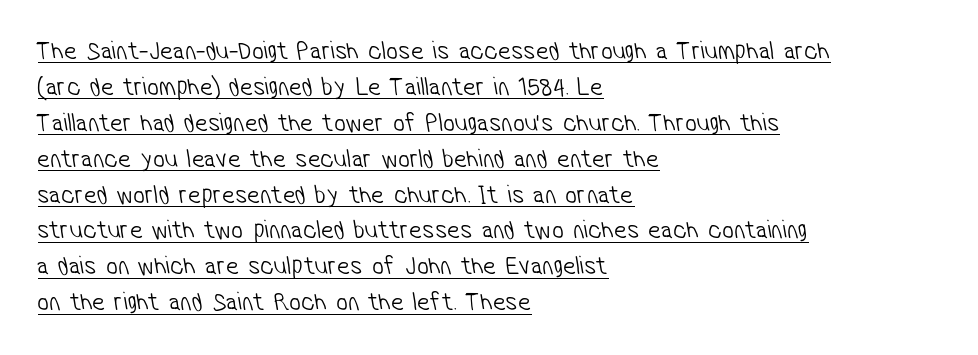
{"bold": "no", "underline": "yes", "align": "left", "line_spacing": "normal", "line_spacing_ratio": 1.38, "letter_spacing": "normal", "letter_spacing_em": 0.0, "glyph_px": 26}
